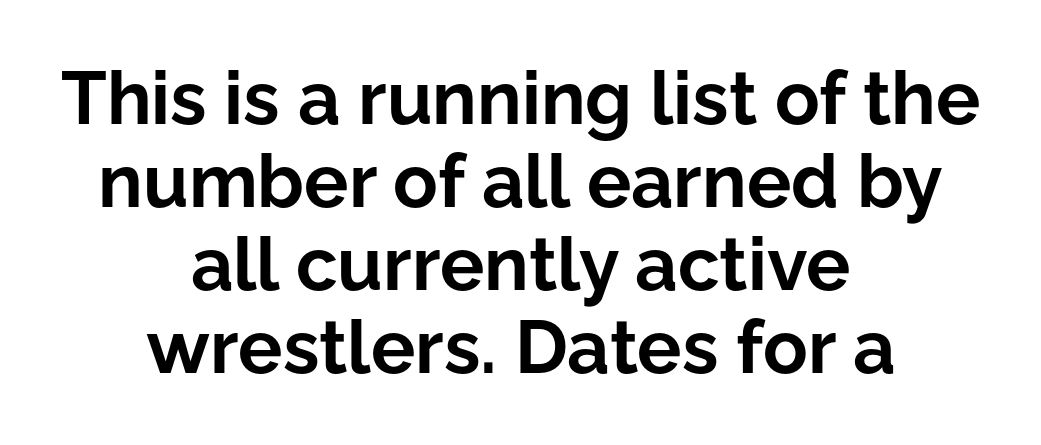
Q: Is the text bold? A: Yes.
Q: Is the text italic (slanted)? A: No, it is upright.
Q: Is the typeface a serif or a sans-serif typeface? A: Sans-serif.
Q: Is the text underlined? A: No.
Q: How is the paragraph aligned? A: Centered.
Q: Is the spacing between letters normal or unusually wide? A: Normal.
Q: Is the spacing between lines tight, normal or loose? A: Tight.
Q: Width (condensed, normal, or wide)? A: Normal.
Q: Stroke contrast? A: Low.
Q: x-height? A: Medium.
Q: Monospaced? A: No.
